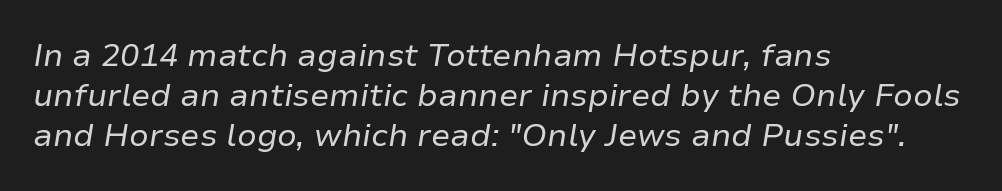
{"italic": "yes", "lean": "right", "slant_degrees": 9, "bold": "no", "weight": "regular", "width": "normal", "stroke_contrast": "low", "x_height": "medium", "monospaced": "no", "underline": "no", "align": "left", "line_spacing": "normal", "line_spacing_ratio": 1.25, "letter_spacing": "normal", "letter_spacing_em": 0.0, "glyph_px": 32}
